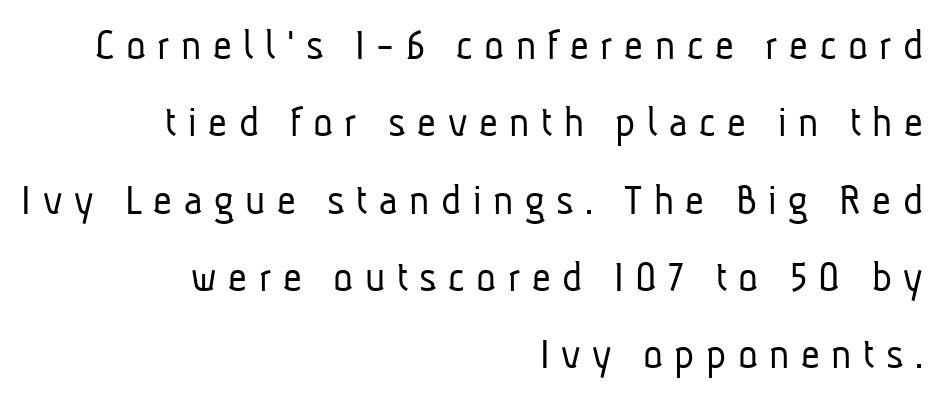
Q: Is the text bold? A: No.
Q: Is the typeface a serif or a sans-serif typeface? A: Sans-serif.
Q: Is the text underlined? A: No.
Q: How is the paragraph aligned? A: Right-aligned.
Q: Is the spacing between letters normal or unusually wide? A: Unusually wide.
Q: Is the spacing between lines tight, normal or loose? A: Normal.
Q: Width (condensed, normal, or wide)? A: Condensed.
Q: Stroke contrast? A: Low.
Q: x-height? A: Medium.
Q: Monospaced? A: No.
